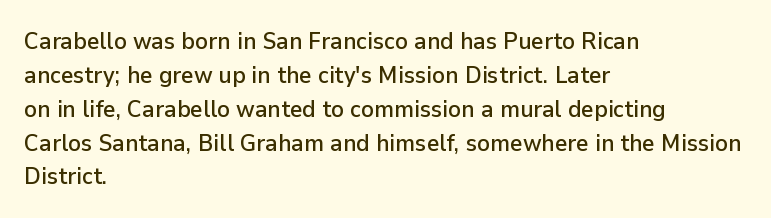
{"italic": "no", "underline": "no", "align": "left", "line_spacing": "normal", "line_spacing_ratio": 1.41, "letter_spacing": "normal", "letter_spacing_em": 0.0, "glyph_px": 24}
